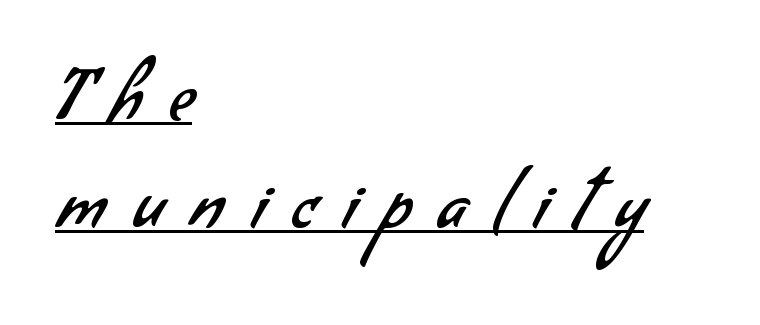
Q: Is the text bold? A: No.
Q: Is the typeface a serif or a sans-serif typeface? A: Sans-serif.
Q: Is the text underlined? A: Yes.
Q: How is the paragraph aligned? A: Left-aligned.
Q: Is the spacing between letters normal or unusually wide? A: Unusually wide.
Q: Is the spacing between lines tight, normal or loose? A: Normal.
Q: Width (condensed, normal, or wide)? A: Normal.
Q: Stroke contrast? A: Low.
Q: x-height? A: Small.
Q: Monospaced? A: No.
